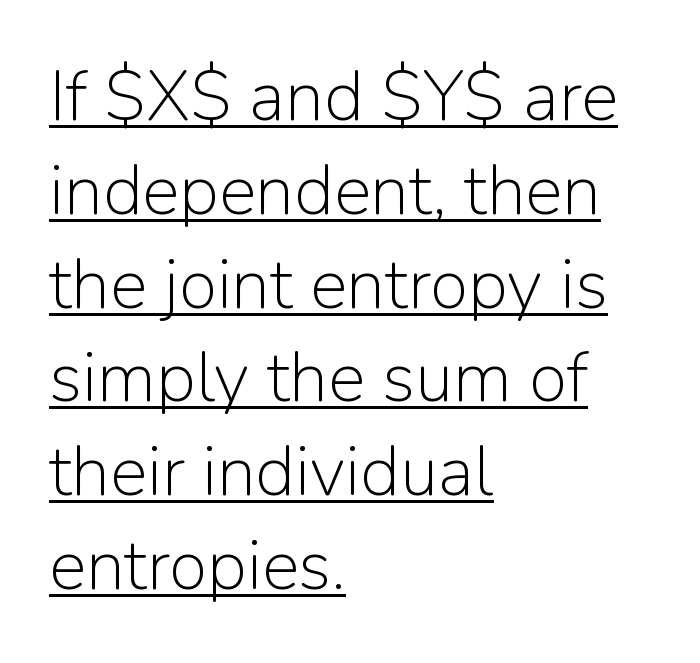
{"serif": "no", "italic": "no", "bold": "no", "weight": "light", "width": "normal", "stroke_contrast": "low", "x_height": "medium", "monospaced": "no", "underline": "yes", "align": "left", "line_spacing": "normal", "line_spacing_ratio": 1.34, "letter_spacing": "normal", "letter_spacing_em": 0.0, "glyph_px": 70}
